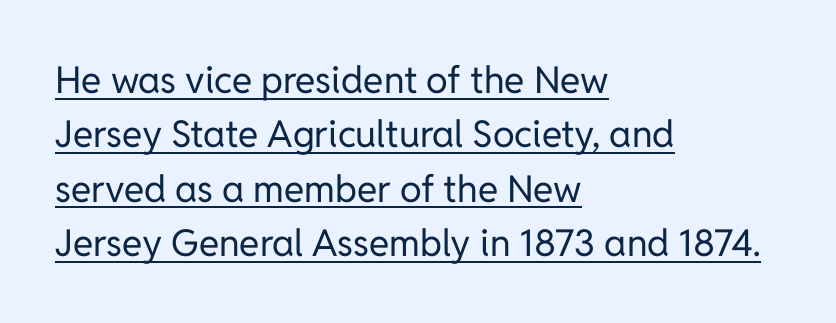
Check the space under the baseline: a stroke is drawn there. Typeset ragged right — the left edge is the straight one. This rendering employs a face without finishing strokes, i.e., a sans-serif. Italic: no, the glyphs are upright roman. On a weight scale, this lands at 450 or below.
